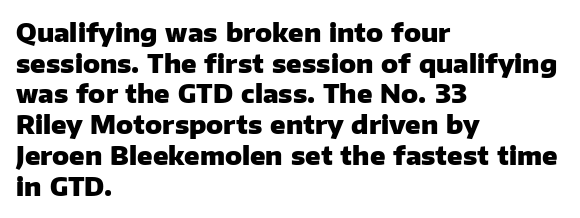
{"italic": "no", "bold": "yes", "underline": "no", "align": "left", "line_spacing_ratio": 1.23, "letter_spacing": "normal", "letter_spacing_em": 0.0, "glyph_px": 25}
